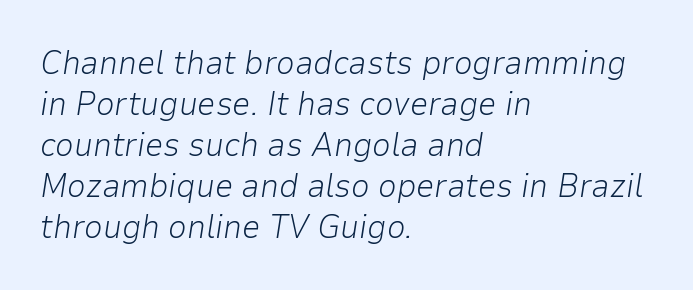
{"italic": "yes", "lean": "right", "slant_degrees": 9, "bold": "no", "weight": "light", "width": "normal", "stroke_contrast": "low", "x_height": "medium", "monospaced": "no", "underline": "no", "align": "left", "line_spacing_ratio": 1.24, "letter_spacing": "normal", "letter_spacing_em": 0.0, "glyph_px": 33}
